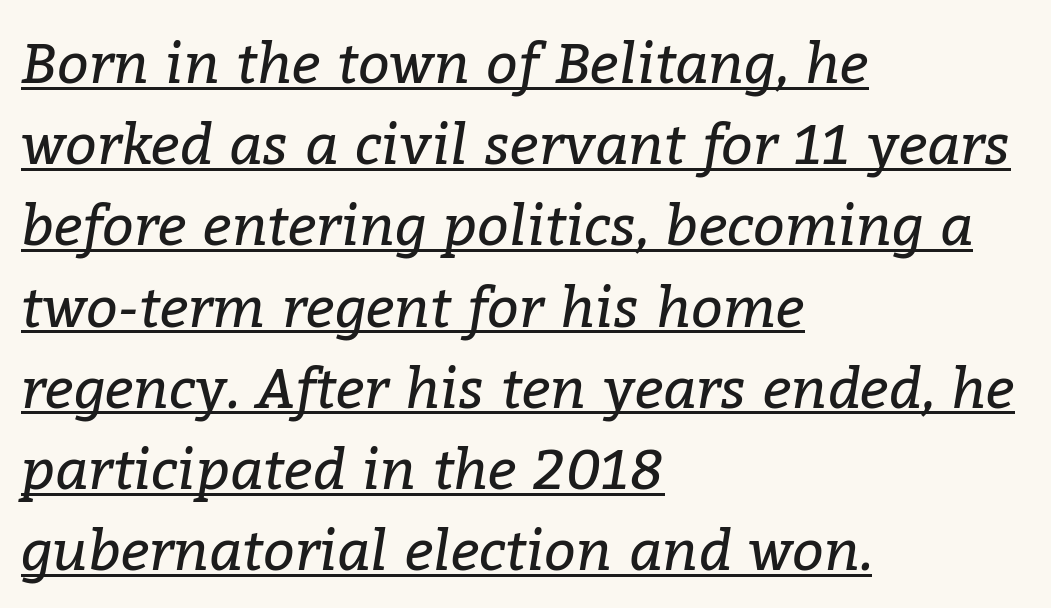
Q: Is the text bold? A: No.
Q: Is the text italic (slanted)? A: Yes, it leans right by about 9 degrees.
Q: Is the typeface a serif or a sans-serif typeface? A: Serif.
Q: Is the text underlined? A: Yes.
Q: How is the paragraph aligned? A: Left-aligned.
Q: Is the spacing between letters normal or unusually wide? A: Normal.
Q: Is the spacing between lines tight, normal or loose? A: Normal.
Q: Width (condensed, normal, or wide)? A: Normal.
Q: Stroke contrast? A: Low.
Q: x-height? A: Medium.
Q: Monospaced? A: No.
